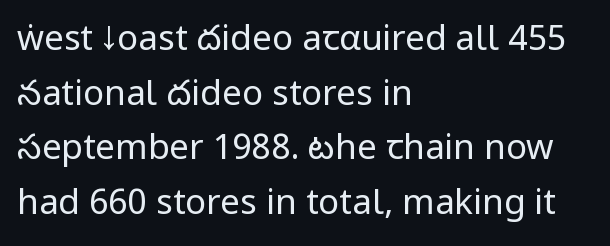
The image shows 35 px regular-weight, condensed sans-serif type, upright; set left-aligned, normal line spacing (1.56x), normal letter spacing, not underlined; low stroke contrast.
